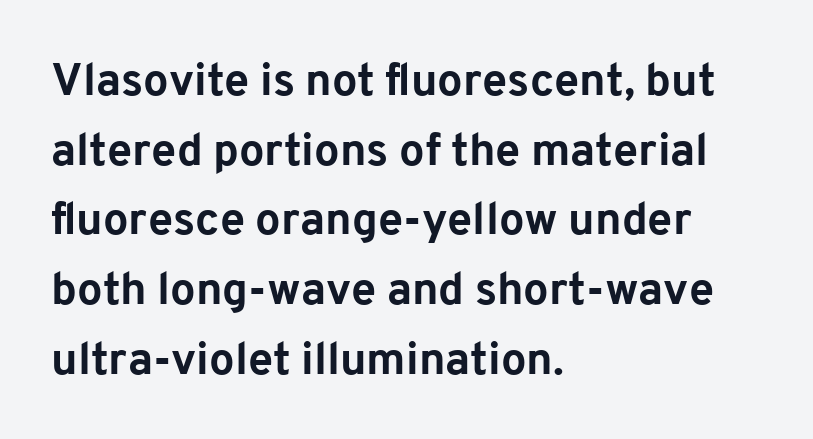
Q: Is the text bold? A: Yes.
Q: Is the text italic (slanted)? A: No, it is upright.
Q: Is the typeface a serif or a sans-serif typeface? A: Sans-serif.
Q: Is the text underlined? A: No.
Q: How is the paragraph aligned? A: Left-aligned.
Q: Is the spacing between letters normal or unusually wide? A: Normal.
Q: Is the spacing between lines tight, normal or loose? A: Normal.
Q: Width (condensed, normal, or wide)? A: Normal.
Q: Stroke contrast? A: Low.
Q: x-height? A: Medium.
Q: Monospaced? A: No.
